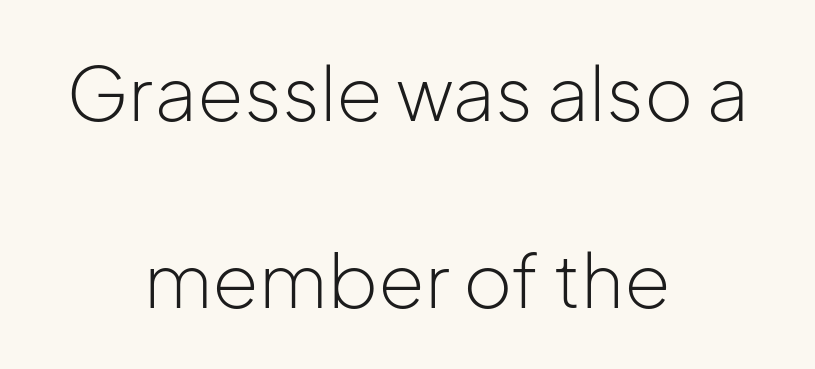
{"serif": "no", "italic": "no", "bold": "no", "weight": "light", "width": "normal", "stroke_contrast": "low", "x_height": "medium", "monospaced": "no", "underline": "no", "align": "center", "line_spacing": "loose", "line_spacing_ratio": 2.5, "letter_spacing": "normal", "letter_spacing_em": 0.0, "glyph_px": 75}
